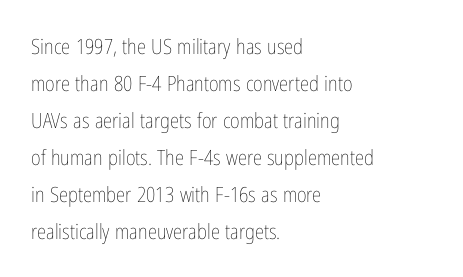
Tracking value appears to be zero — textbook default spacing. The space beneath each line is pristine and unruled. Stroke mass is kept to a normal reading level or below. Unlike italic type, these characters show no tilt at all. Each line starts at the same left margin while the right side varies.
